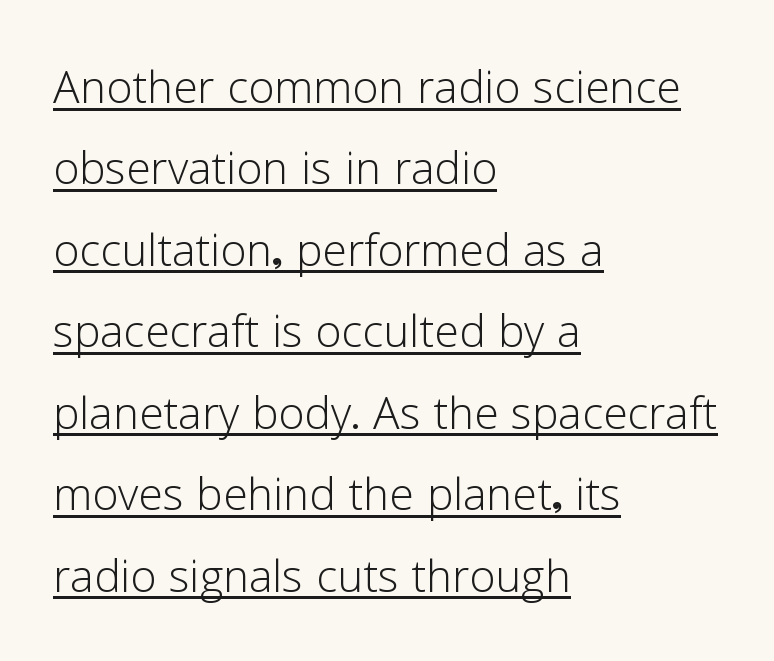
The image shows 59 px light sans-serif type, upright; set left-aligned, normal line spacing (1.38x), normal letter spacing, underlined; low stroke contrast and a medium x-height.
